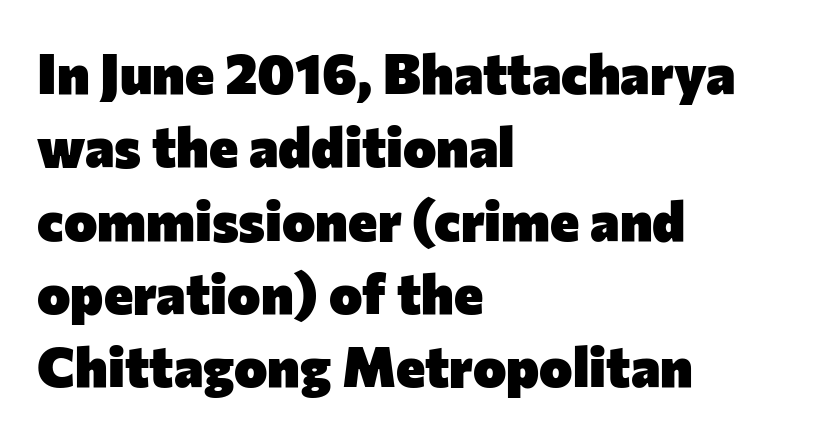
{"serif": "no", "italic": "no", "bold": "yes", "weight": "heavy", "width": "normal", "stroke_contrast": "low", "x_height": "medium", "monospaced": "no", "underline": "no", "align": "left", "line_spacing": "normal", "line_spacing_ratio": 1.31, "letter_spacing": "normal", "letter_spacing_em": 0.0, "glyph_px": 56}
